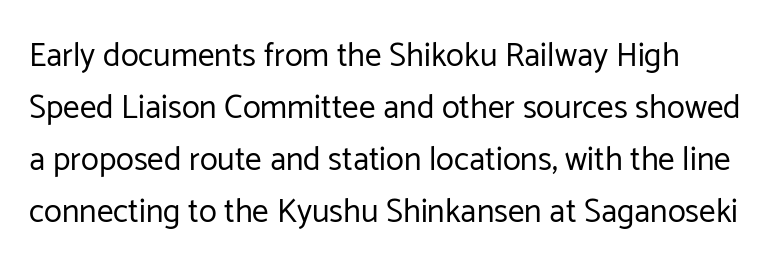
The image shows 33 px regular-weight sans-serif type, upright; set left-aligned, normal line spacing (1.58x), normal letter spacing, not underlined; low stroke contrast and a medium x-height.
